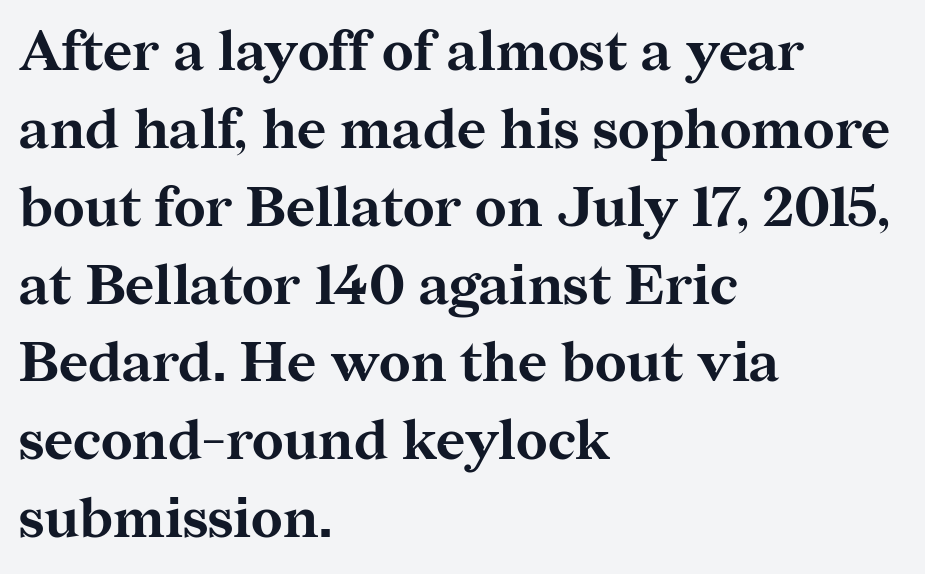
The image shows 56 px bold serif type, upright; set left-aligned, normal line spacing (1.39x), normal letter spacing, not underlined; medium stroke contrast and a medium x-height.
